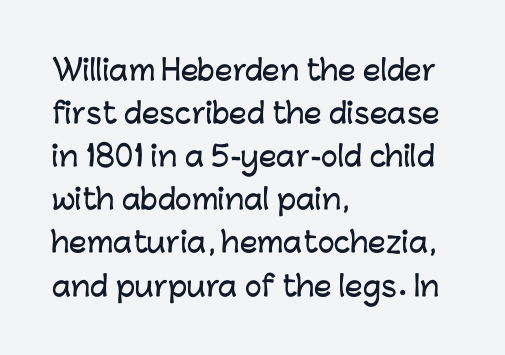
The image shows 28 px sans-serif type, upright; set left-aligned, normal line spacing (1.54x), normal letter spacing, not underlined; low stroke contrast and a medium x-height.
